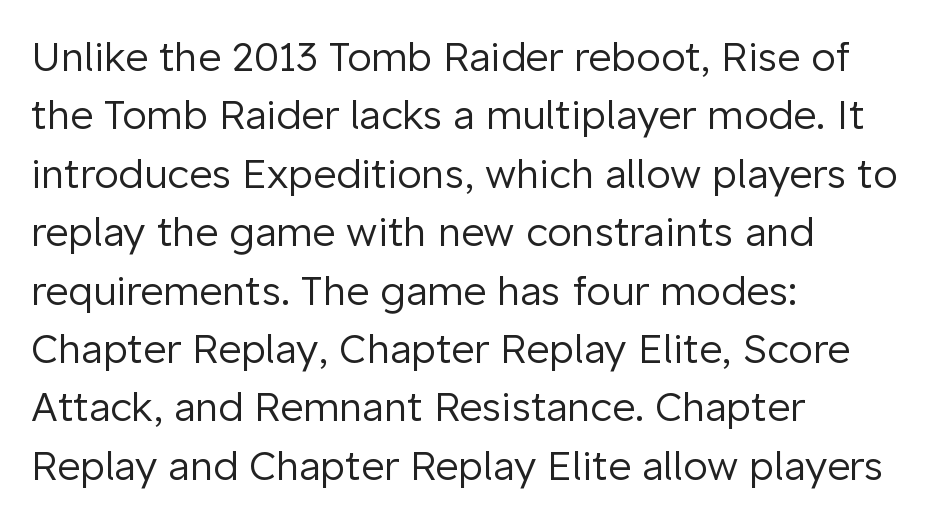
{"serif": "no", "italic": "no", "bold": "no", "weight": "regular", "width": "normal", "stroke_contrast": "low", "x_height": "medium", "monospaced": "no", "underline": "no", "align": "left", "line_spacing": "normal", "line_spacing_ratio": 1.46, "letter_spacing": "normal", "letter_spacing_em": 0.0, "glyph_px": 40}
